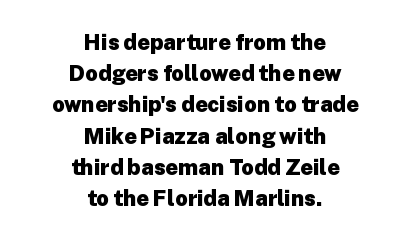
Q: Is the text bold? A: Yes.
Q: Is the text italic (slanted)? A: No, it is upright.
Q: Is the text underlined? A: No.
Q: How is the paragraph aligned? A: Centered.
Q: Is the spacing between letters normal or unusually wide? A: Normal.
Q: Is the spacing between lines tight, normal or loose? A: Normal.
